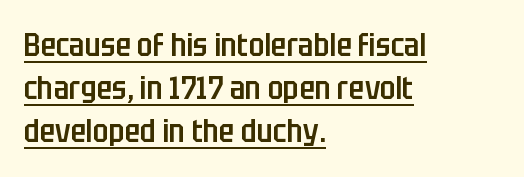
The image shows 32 px semibold, condensed sans-serif type, upright; set left-aligned, normal line spacing (1.35x), normal letter spacing, underlined; low stroke contrast and a large x-height.
